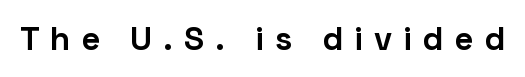
Q: Is the text bold? A: Yes.
Q: Is the text italic (slanted)? A: No, it is upright.
Q: Is the typeface a serif or a sans-serif typeface? A: Sans-serif.
Q: Is the text underlined? A: No.
Q: Is the spacing between letters normal or unusually wide? A: Unusually wide.
Q: Width (condensed, normal, or wide)? A: Normal.
Q: Stroke contrast? A: Low.
Q: x-height? A: Medium.
Q: Monospaced? A: No.
